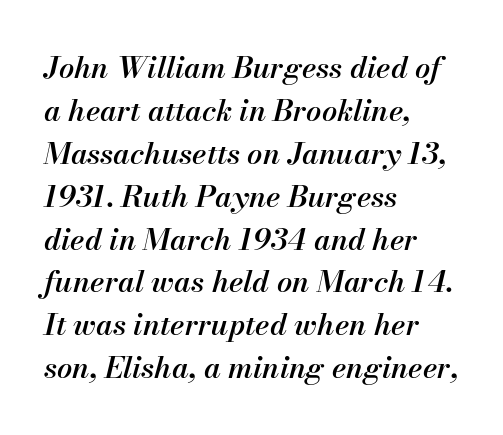
The image shows 30 px semibold type, italic (leaning right); set left-aligned, normal line spacing (1.43x), normal letter spacing, not underlined; medium stroke contrast and a small x-height.
